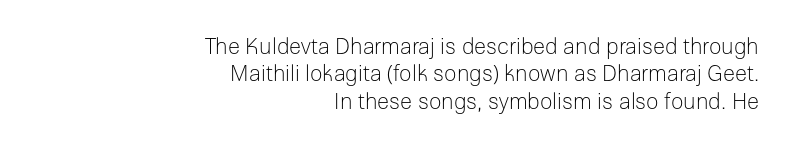
The image shows 22 px text type, upright; set right-aligned, line spacing 1.24x, normal letter spacing, not underlined.
